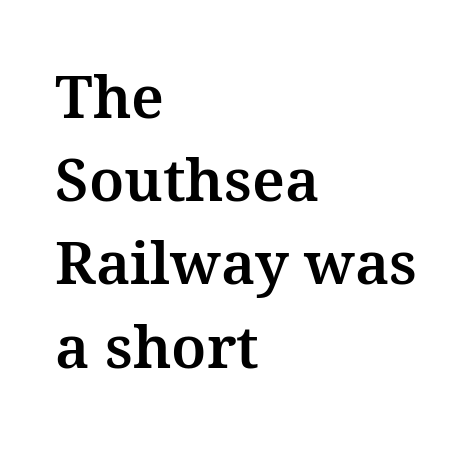
{"serif": "yes", "italic": "no", "width": "normal", "stroke_contrast": "medium", "x_height": "medium", "monospaced": "no", "underline": "no", "align": "left", "line_spacing": "normal", "line_spacing_ratio": 1.41, "letter_spacing": "normal", "letter_spacing_em": 0.0, "glyph_px": 59}
